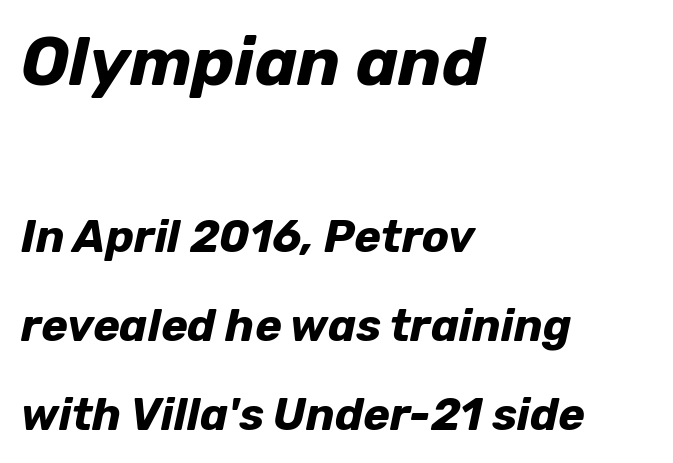
{"italic": "yes", "lean": "right", "slant_degrees": 12, "bold": "yes", "weight": "bold", "width": "normal", "stroke_contrast": "low", "x_height": "medium", "monospaced": "no", "underline": "no", "align": "left", "line_spacing": "loose", "line_spacing_ratio": 1.97, "letter_spacing": "normal", "letter_spacing_em": 0.0, "larger_block": "first", "size_ratio": 1.51, "glyph_px": 68}
